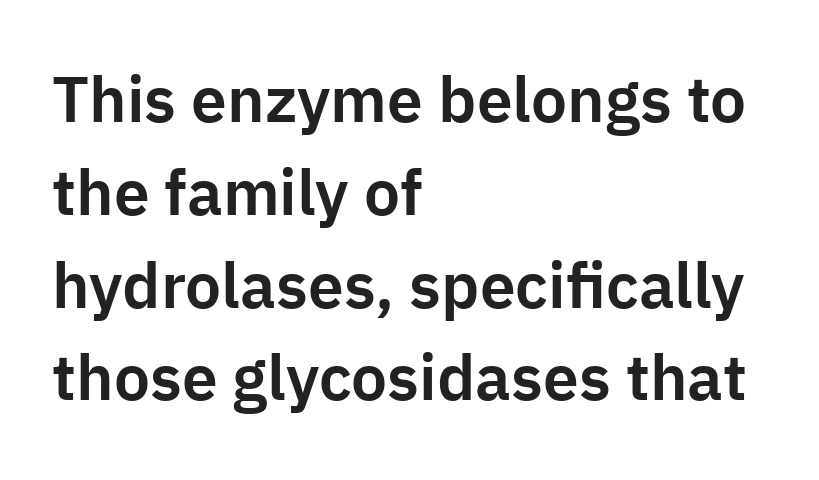
Q: Is the text italic (slanted)? A: No, it is upright.
Q: Is the typeface a serif or a sans-serif typeface? A: Sans-serif.
Q: Is the text underlined? A: No.
Q: How is the paragraph aligned? A: Left-aligned.
Q: Is the spacing between letters normal or unusually wide? A: Normal.
Q: Is the spacing between lines tight, normal or loose? A: Normal.
Q: Width (condensed, normal, or wide)? A: Normal.
Q: Stroke contrast? A: Low.
Q: x-height? A: Medium.
Q: Monospaced? A: No.
